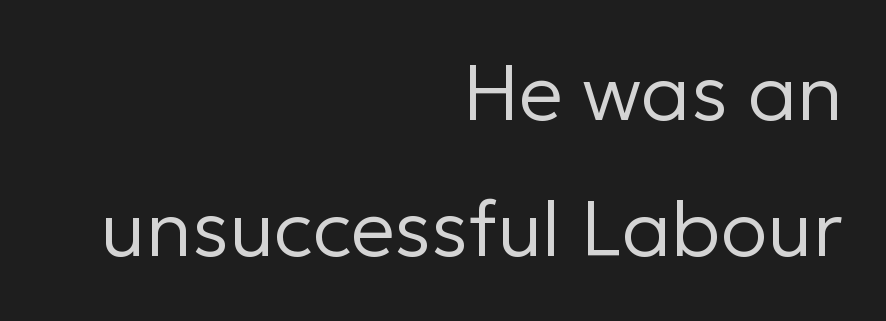
Q: Is the text bold? A: No.
Q: Is the text italic (slanted)? A: No, it is upright.
Q: Is the typeface a serif or a sans-serif typeface? A: Sans-serif.
Q: Is the text underlined? A: No.
Q: How is the paragraph aligned? A: Right-aligned.
Q: Is the spacing between letters normal or unusually wide? A: Normal.
Q: Width (condensed, normal, or wide)? A: Normal.
Q: Stroke contrast? A: Low.
Q: x-height? A: Medium.
Q: Monospaced? A: No.
